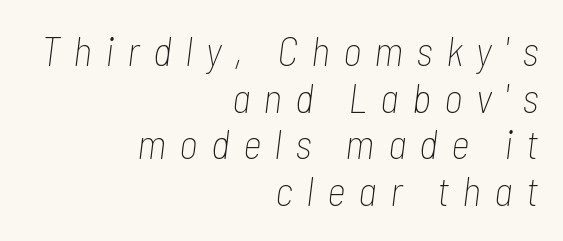
{"italic": "yes", "lean": "right", "slant_degrees": 7, "bold": "no", "weight": "thin", "width": "condensed", "stroke_contrast": "low", "x_height": "medium", "monospaced": "no", "underline": "no", "align": "right", "line_spacing": "tight", "line_spacing_ratio": 1.14, "letter_spacing": "wide", "letter_spacing_em": 0.32, "glyph_px": 41}
